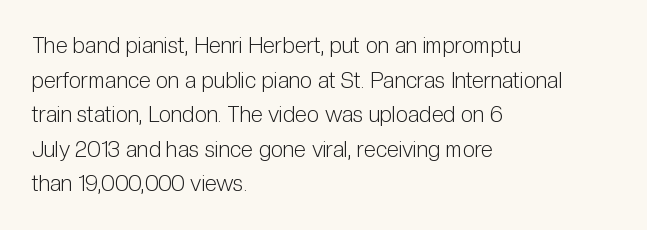
The image shows 22 px text type, upright; set left-aligned, normal line spacing (1.57x), normal letter spacing, not underlined.
